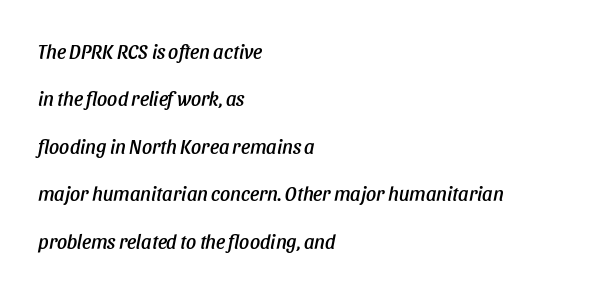
Q: Is the text italic (slanted)? A: Yes, it leans right by about 11 degrees.
Q: Is the text underlined? A: No.
Q: How is the paragraph aligned? A: Left-aligned.
Q: Is the spacing between letters normal or unusually wide? A: Normal.
Q: Is the spacing between lines tight, normal or loose? A: Loose.
